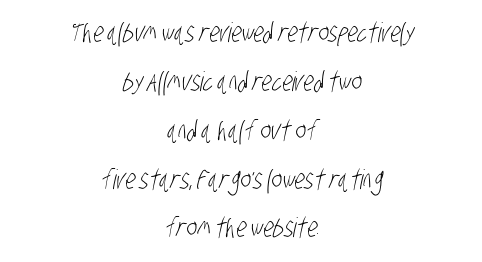
{"bold": "no", "underline": "no", "align": "center", "line_spacing_ratio": 1.81, "letter_spacing": "normal", "letter_spacing_em": 0.0, "glyph_px": 27}
